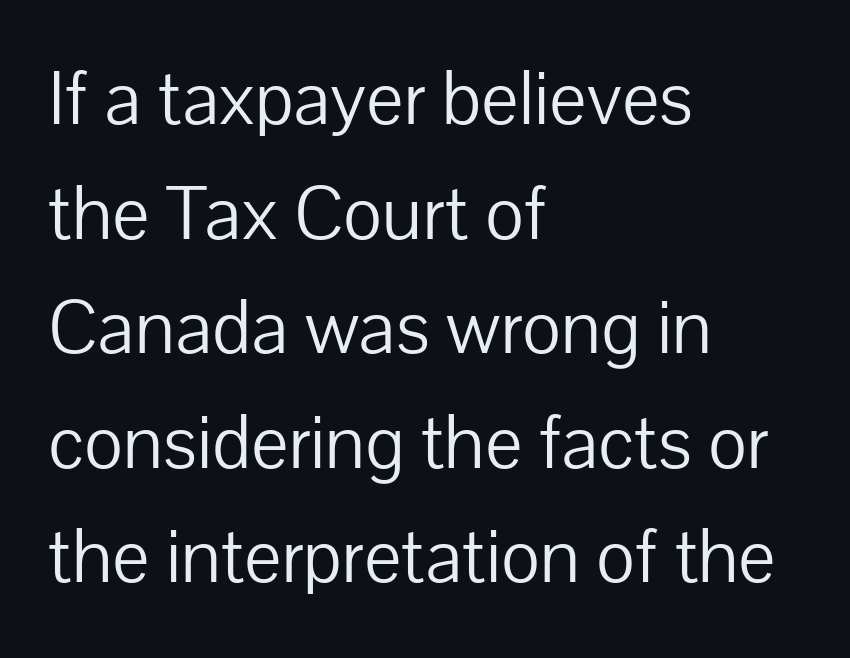
{"serif": "no", "italic": "no", "bold": "no", "weight": "light", "width": "normal", "stroke_contrast": "low", "x_height": "medium", "monospaced": "no", "underline": "no", "align": "left", "line_spacing": "normal", "line_spacing_ratio": 1.45, "letter_spacing": "normal", "letter_spacing_em": 0.0, "glyph_px": 79}
